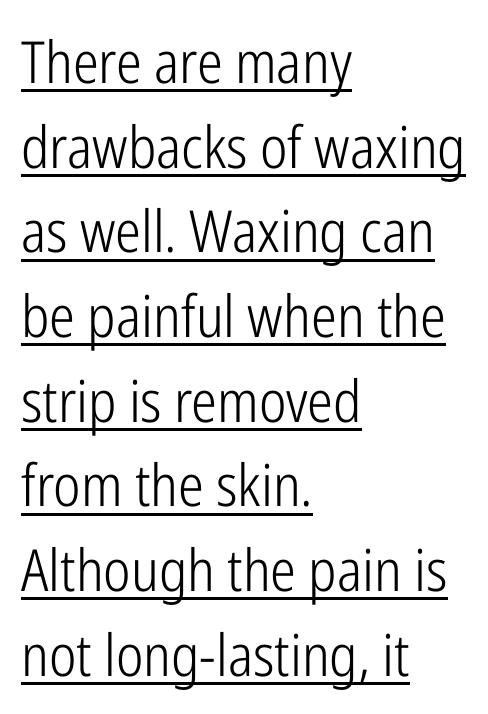
Q: Is the text bold? A: No.
Q: Is the text italic (slanted)? A: No, it is upright.
Q: Is the typeface a serif or a sans-serif typeface? A: Sans-serif.
Q: Is the text underlined? A: Yes.
Q: How is the paragraph aligned? A: Left-aligned.
Q: Is the spacing between letters normal or unusually wide? A: Normal.
Q: Is the spacing between lines tight, normal or loose? A: Normal.
Q: Width (condensed, normal, or wide)? A: Condensed.
Q: Stroke contrast? A: Low.
Q: x-height? A: Medium.
Q: Monospaced? A: No.
